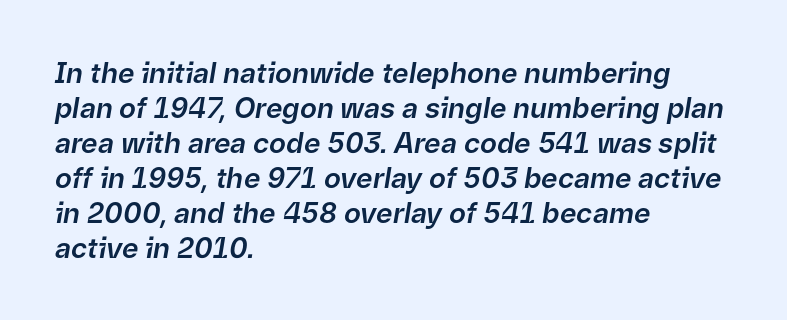
The image shows 28 px text type, italic (leaning right); set left-aligned, normal line spacing (1.25x), normal letter spacing, not underlined; low stroke contrast and a medium x-height.
